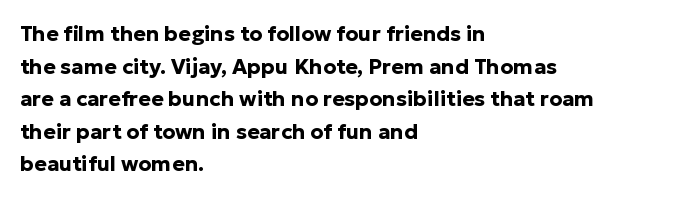
The image shows 21 px bold type, upright; set left-aligned, normal line spacing (1.55x), normal letter spacing, not underlined.
